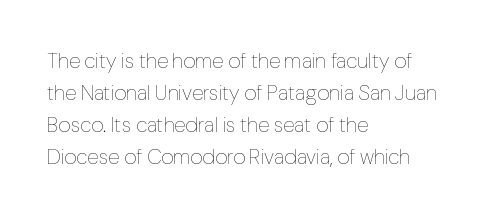
{"italic": "no", "bold": "no", "underline": "no", "align": "left", "line_spacing": "normal", "line_spacing_ratio": 1.53, "letter_spacing": "normal", "letter_spacing_em": 0.0, "glyph_px": 21}
